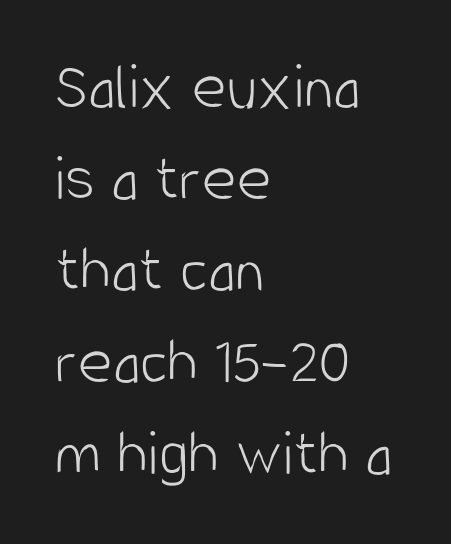
{"serif": "no", "italic": "no", "bold": "no", "weight": "light", "width": "condensed", "stroke_contrast": "low", "x_height": "large", "monospaced": "no", "underline": "no", "align": "left", "line_spacing": "normal", "line_spacing_ratio": 1.39, "letter_spacing": "normal", "letter_spacing_em": 0.0, "glyph_px": 66}
